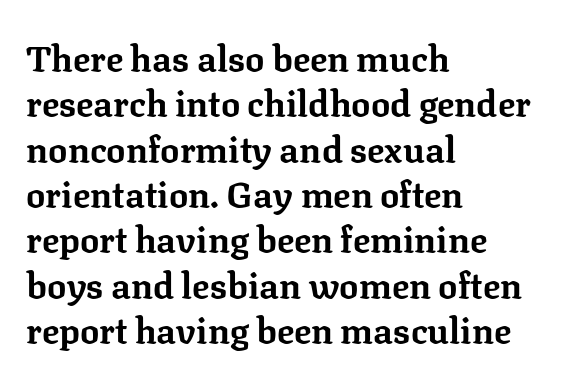
Q: Is the text bold? A: Yes.
Q: Is the text italic (slanted)? A: No, it is upright.
Q: Is the typeface a serif or a sans-serif typeface? A: Serif.
Q: Is the text underlined? A: No.
Q: How is the paragraph aligned? A: Left-aligned.
Q: Is the spacing between letters normal or unusually wide? A: Normal.
Q: Is the spacing between lines tight, normal or loose? A: Normal.
Q: Width (condensed, normal, or wide)? A: Normal.
Q: Stroke contrast? A: Low.
Q: x-height? A: Medium.
Q: Monospaced? A: No.
